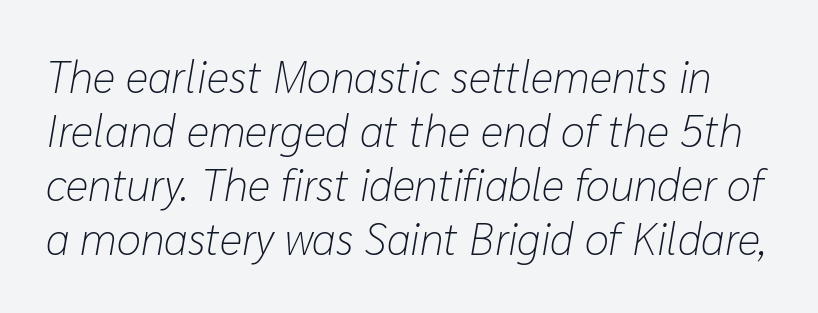
The image shows 44 px light type, italic (leaning right); set line spacing 1.23x, normal letter spacing, not underlined; low stroke contrast and a medium x-height.
